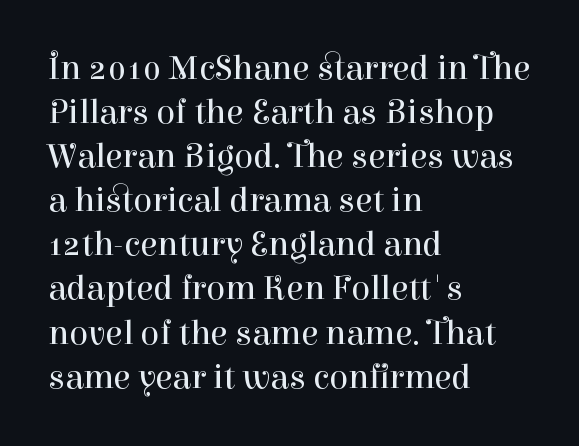
{"serif": "yes", "italic": "no", "bold": "no", "weight": "regular", "width": "normal", "stroke_contrast": "high", "x_height": "medium", "monospaced": "no", "underline": "no", "align": "left", "line_spacing": "normal", "line_spacing_ratio": 1.26, "letter_spacing": "normal", "letter_spacing_em": 0.0, "glyph_px": 35}
